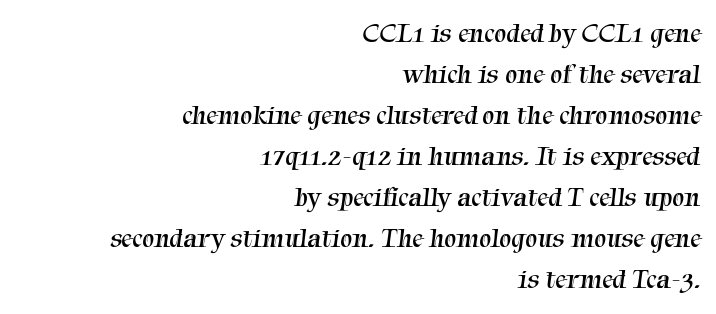
Q: Is the text bold? A: No.
Q: Is the text underlined? A: No.
Q: How is the paragraph aligned? A: Right-aligned.
Q: Is the spacing between letters normal or unusually wide? A: Normal.
Q: Is the spacing between lines tight, normal or loose? A: Normal.
